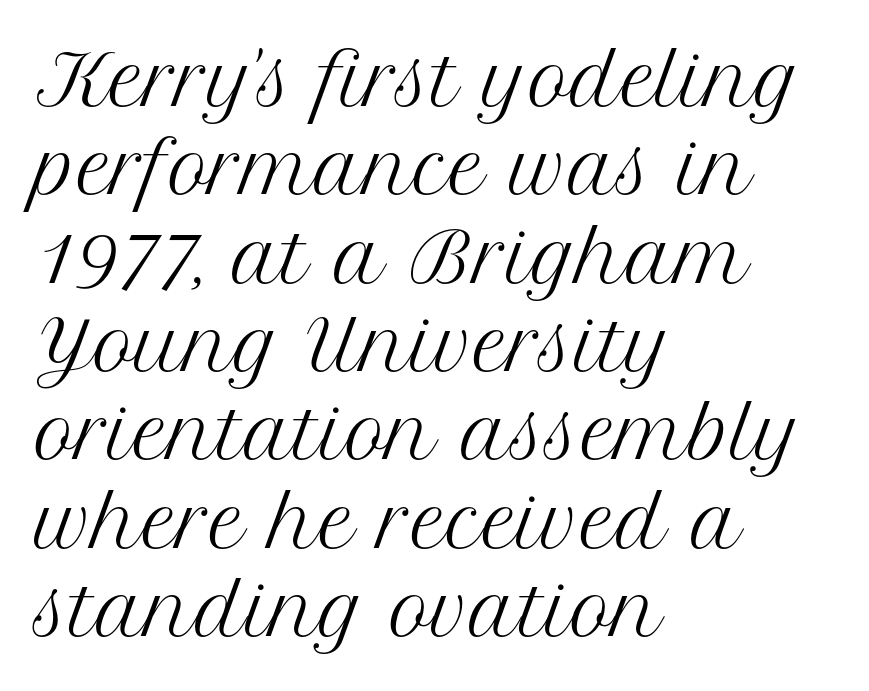
{"serif": "yes", "bold": "no", "weight": "regular", "width": "normal", "stroke_contrast": "medium", "x_height": "medium", "monospaced": "no", "underline": "no", "align": "left", "line_spacing": "normal", "line_spacing_ratio": 1.28, "letter_spacing": "normal", "letter_spacing_em": 0.0, "glyph_px": 69}
